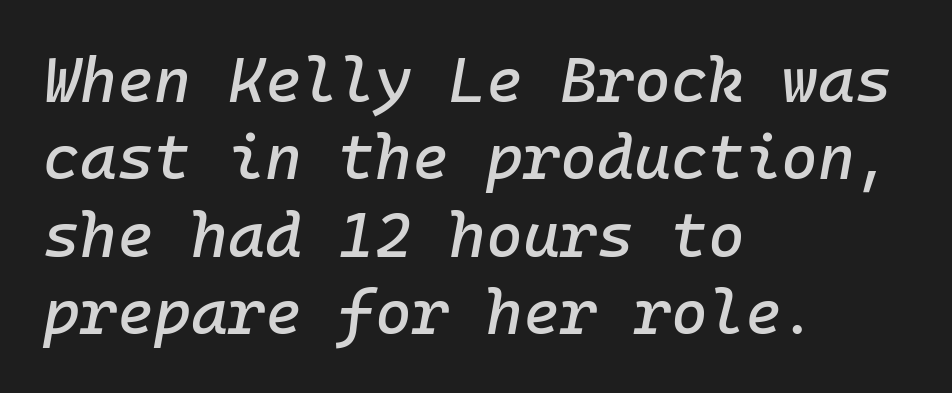
The image shows 63 px text type, italic (leaning right), monospaced; set left-aligned, line spacing 1.23x, normal letter spacing, not underlined; low stroke contrast and a medium x-height.
